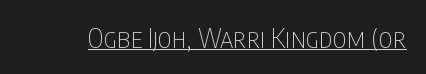
The image shows 27 px text type, upright; set normal letter spacing, underlined.
